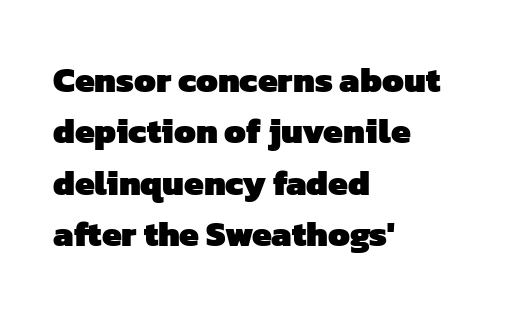
The string is rendered with underlining switched off. Examine the stroke ends and you'll find no serifs. These lines are set flush left with a ragged right edge. Evenly set lines give the paragraph a standard silhouette. The glyphs have the mass of a bold cut.
